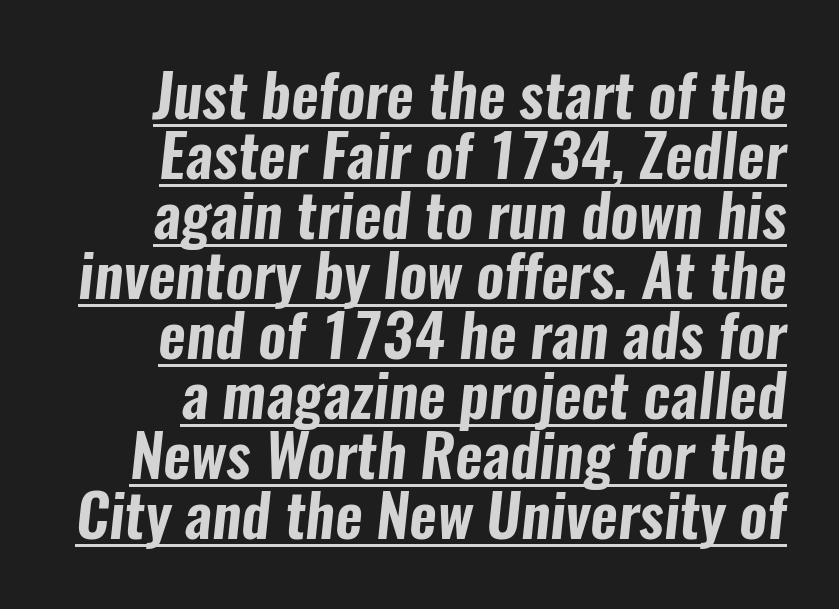
The image shows 60 px condensed sans-serif type; set tight line spacing (1.0x), normal letter spacing, underlined; low stroke contrast and a medium x-height.
